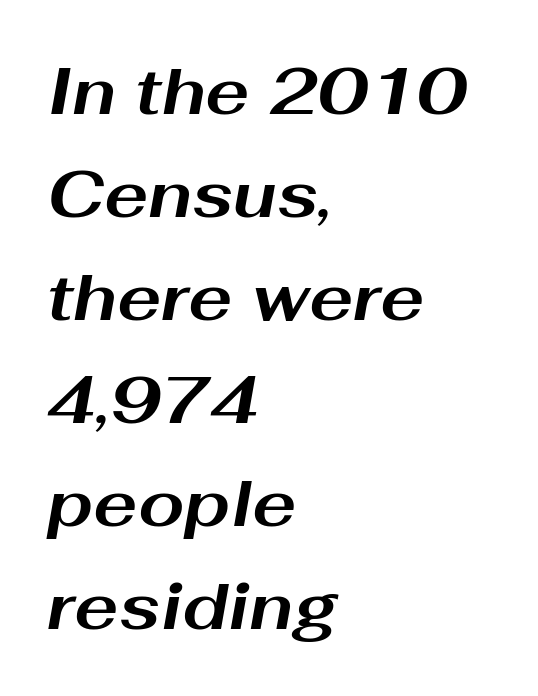
Character widths vary here, with narrow letters taking less room than wide ones. The lines are quadded left. What stands out about the letter spacing? Nothing — it is the standard amount. If you drew a line through each stem, it would be angled.
